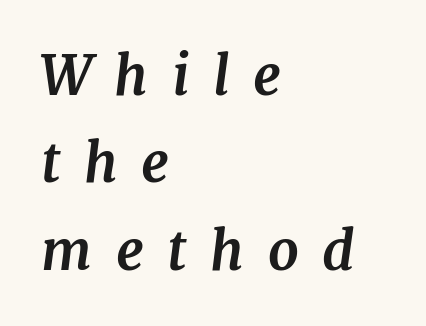
The image shows 54 px bold serif type, italic (leaning right); set left-aligned, normal line spacing (1.62x), unusually wide letter spacing (+0.44 em), not underlined; medium stroke contrast and a medium x-height.
